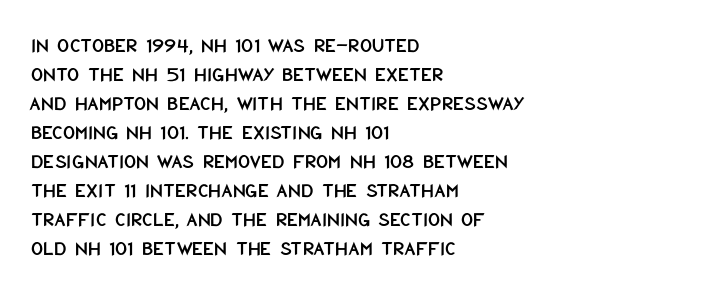
Q: Is the text italic (slanted)? A: No, it is upright.
Q: Is the text underlined? A: No.
Q: How is the paragraph aligned? A: Left-aligned.
Q: Is the spacing between letters normal or unusually wide? A: Normal.
Q: Is the spacing between lines tight, normal or loose? A: Normal.
